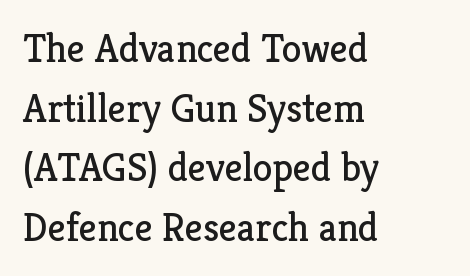
Baseline-to-baseline distance is the conventional proportion of letter height. Do the letters lean? They stand straight. The rendering shows small feet on the letterforms — a serif design. Each letter keeps its own natural width here, so spacing adapts to shape. Leftover space on each line is placed entirely after the last word. These lines keep a tight, regular rhythm from letter to letter.
